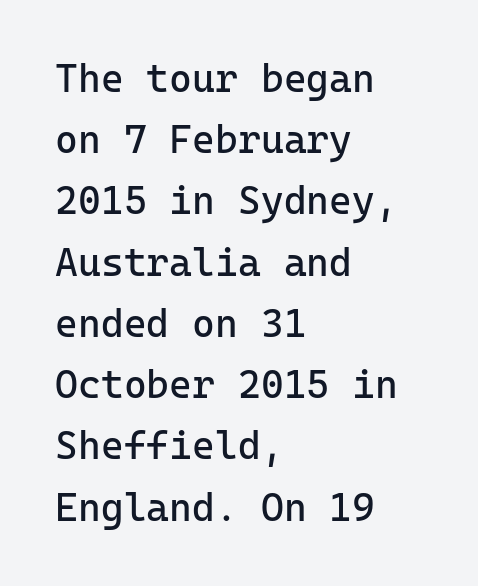
Q: Is the text bold? A: No.
Q: Is the text italic (slanted)? A: No, it is upright.
Q: Is the typeface a serif or a sans-serif typeface? A: Sans-serif.
Q: Is the text underlined? A: No.
Q: How is the paragraph aligned? A: Left-aligned.
Q: Is the spacing between letters normal or unusually wide? A: Normal.
Q: Is the spacing between lines tight, normal or loose? A: Normal.
Q: Width (condensed, normal, or wide)? A: Normal.
Q: Stroke contrast? A: Low.
Q: x-height? A: Medium.
Q: Monospaced? A: Yes.
